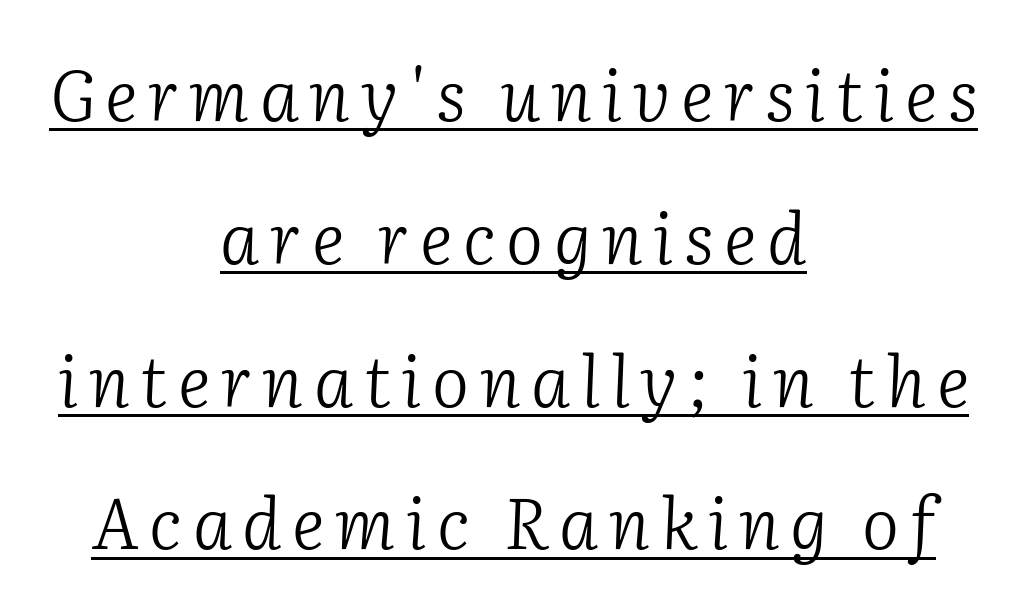
The image shows 70 px light serif type, italic (leaning right); set centered, loose line spacing (2.04x), underlined; low stroke contrast and a medium x-height.
